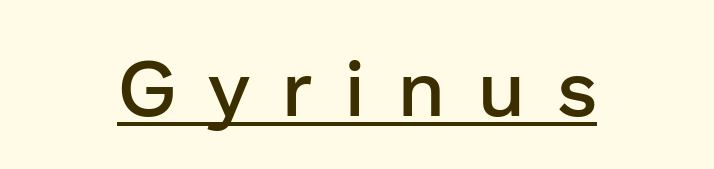
Is this a fixed-width face? No — the glyphs have proportional, varying widths. Compared with a flush-left layout, this one balances lines on the center instead. Ascenders rise straight up at ninety degrees. Stroke thickness is moderately raised; the sample reads as semibold. These lines are composed in type without serifs.
